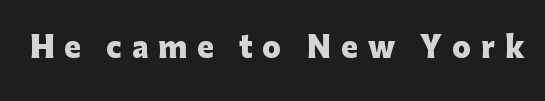
{"serif": "no", "italic": "no", "bold": "yes", "weight": "heavy", "width": "normal", "stroke_contrast": "low", "x_height": "medium", "monospaced": "no", "underline": "no", "letter_spacing": "wide", "letter_spacing_em": 0.35, "glyph_px": 28}
